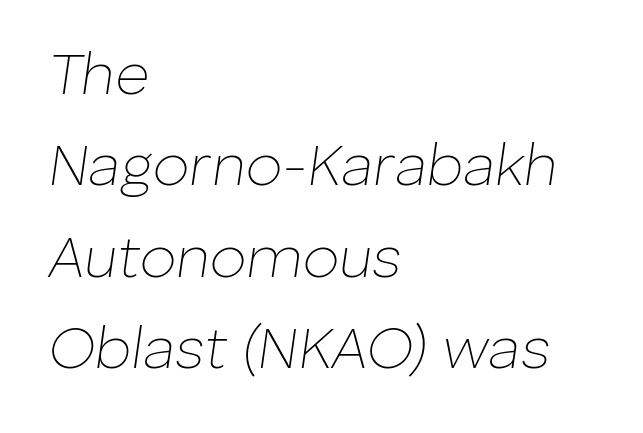
Characters follow at the spacing the type designer built in. Is this a heavy cut? Hardly; it is regular or lighter. The text block is weighted toward the left margin, trailing off unevenly rightward. The glyphs are unaccompanied by any horizontal stroke below them. These lines are rendered in a variable-pitch font.
